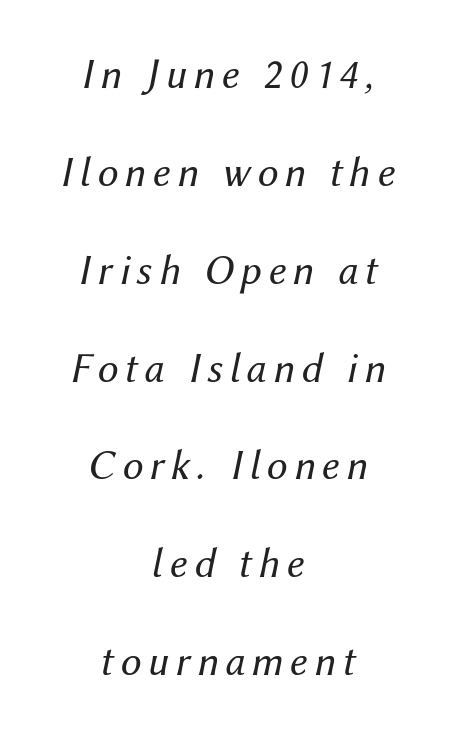
Q: Is the text bold? A: No.
Q: Is the text italic (slanted)? A: Yes, it leans right by about 12 degrees.
Q: Is the text underlined? A: No.
Q: How is the paragraph aligned? A: Centered.
Q: Is the spacing between lines tight, normal or loose? A: Loose.
Q: Width (condensed, normal, or wide)? A: Normal.
Q: Stroke contrast? A: Medium.
Q: x-height? A: Medium.
Q: Monospaced? A: No.
